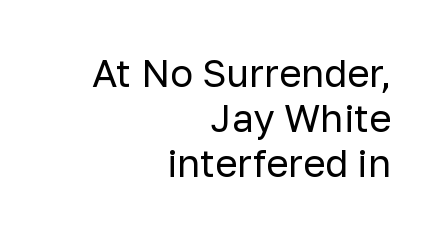
The image shows 38 px regular-weight sans-serif type, upright; set right-aligned, line spacing 1.18x, normal letter spacing, not underlined; low stroke contrast and a medium x-height.
